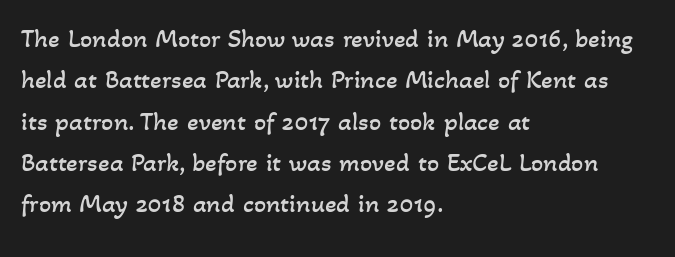
The face used here is rendered with its standard letterfit. Vertical stems look standard width or narrower in stroke. A normal amount of white space separates one row of letters from the next. Line starts are locked; line ends wander.
